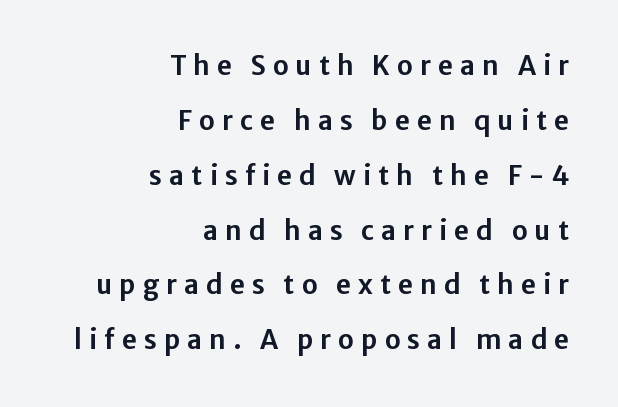
A typesetter would call this heavily tracked-out type. Unlike italic type, these characters show no tilt at all. In terms of leading, this rendering errs on the spacious side. Just letters on the line, the space beneath them empty. Typeset ragged left — the right edge is the straight one.
